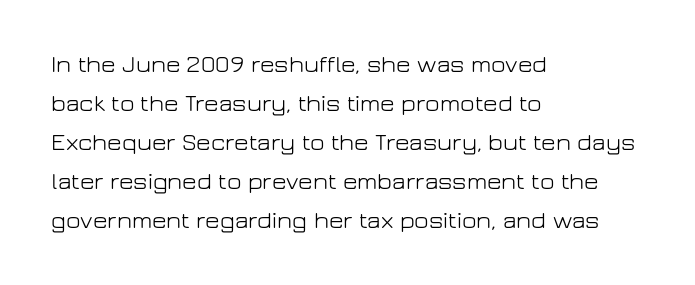
The image shows 25 px text type, upright; set left-aligned, normal line spacing (1.56x), normal letter spacing, not underlined.
